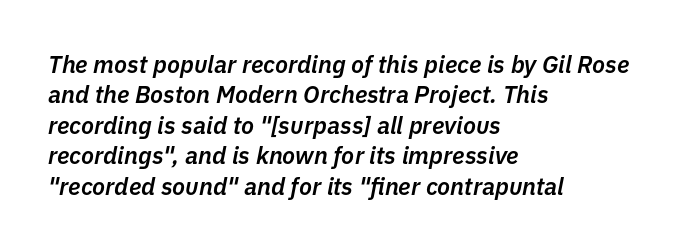
Layout note: lines flush left. Descenders hang freely into open space. Characters are canted at an angle relative to the baseline's perpendicular. Glyph-to-glyph distance matches everyday printed text. The letters are semibold — heavier than regular but short of a full bold.
